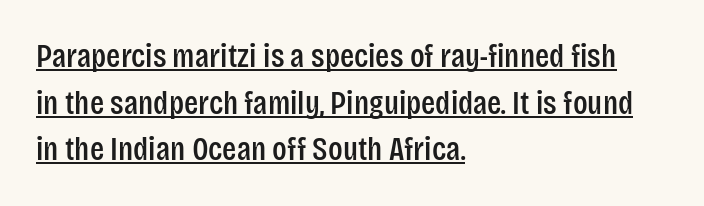
{"serif": "no", "italic": "no", "width": "condensed", "stroke_contrast": "low", "x_height": "large", "monospaced": "no", "underline": "yes", "align": "left", "line_spacing": "normal", "line_spacing_ratio": 1.41, "letter_spacing": "normal", "letter_spacing_em": 0.0, "glyph_px": 33}
